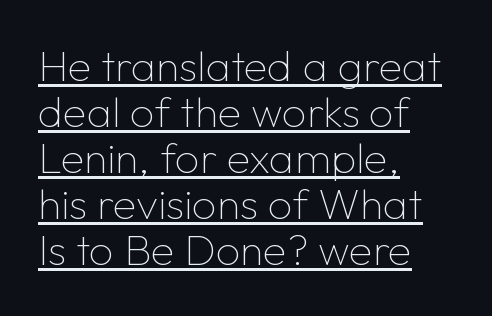
Q: Is the text bold? A: No.
Q: Is the text italic (slanted)? A: No, it is upright.
Q: Is the typeface a serif or a sans-serif typeface? A: Sans-serif.
Q: Is the text underlined? A: Yes.
Q: How is the paragraph aligned? A: Left-aligned.
Q: Is the spacing between letters normal or unusually wide? A: Normal.
Q: Is the spacing between lines tight, normal or loose? A: Tight.
Q: Width (condensed, normal, or wide)? A: Normal.
Q: Stroke contrast? A: Low.
Q: x-height? A: Medium.
Q: Monospaced? A: No.
